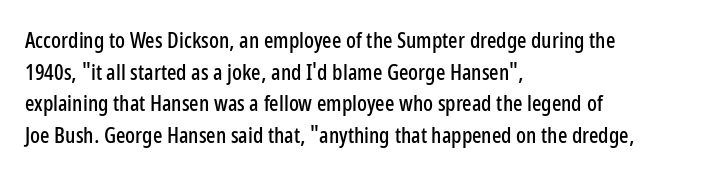
The image shows 22 px text type, upright; set left-aligned, normal line spacing (1.44x), normal letter spacing, not underlined.
